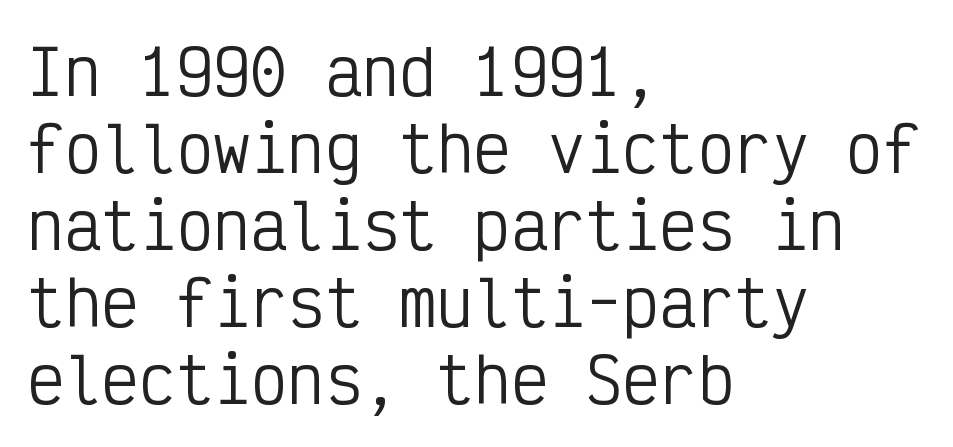
Q: Is the text bold? A: No.
Q: Is the text italic (slanted)? A: No, it is upright.
Q: Is the typeface a serif or a sans-serif typeface? A: Sans-serif.
Q: Is the text underlined? A: No.
Q: How is the paragraph aligned? A: Left-aligned.
Q: Is the spacing between letters normal or unusually wide? A: Normal.
Q: Width (condensed, normal, or wide)? A: Condensed.
Q: Stroke contrast? A: Low.
Q: x-height? A: Medium.
Q: Monospaced? A: Yes.
